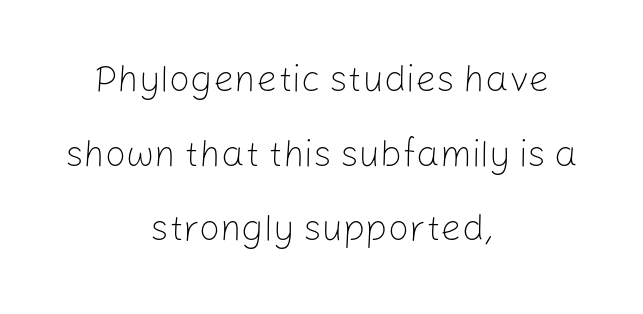
One-word summary of the alignment: center. This sample uses an upright cut, with every glyph sitting square on the baseline. Look at the tracking — it's just the regular setting, nothing added. Nope, no serifs anywhere on these letters. Think standard paragraph weight, or any step lighter than that.
